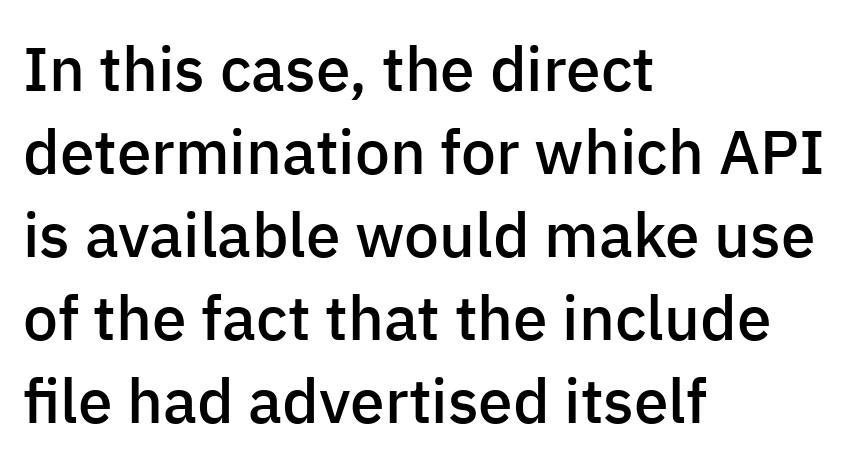
{"serif": "no", "italic": "no", "bold": "semi", "weight": "semibold", "width": "normal", "stroke_contrast": "low", "x_height": "medium", "monospaced": "no", "underline": "no", "align": "left", "line_spacing": "normal", "line_spacing_ratio": 1.34, "letter_spacing": "normal", "letter_spacing_em": 0.0, "glyph_px": 62}
